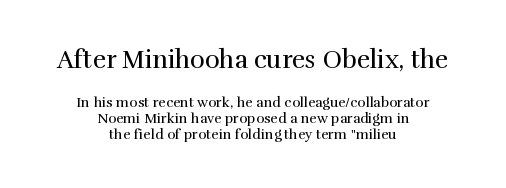
Q: Is the text bold? A: No.
Q: Is the text italic (slanted)? A: No, it is upright.
Q: Is the text underlined? A: No.
Q: How is the paragraph aligned? A: Centered.
Q: Is the spacing between letters normal or unusually wide? A: Normal.
Q: Is the spacing between lines tight, normal or loose? A: Tight.
Q: Which block of text is set in a larger size, the first (top) or the second (bottom)? A: The first (top) one.
